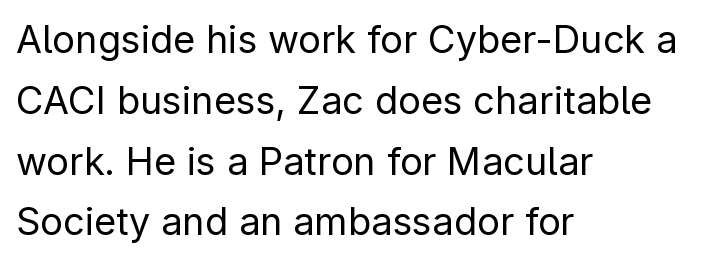
What's the leading like? Ordinary, nothing unusual. Spacing verdict: proportional, widths tailored to each character. Words appear dense and cohesive because spacing is normal. This is roman type, the default non-slanted kind.
